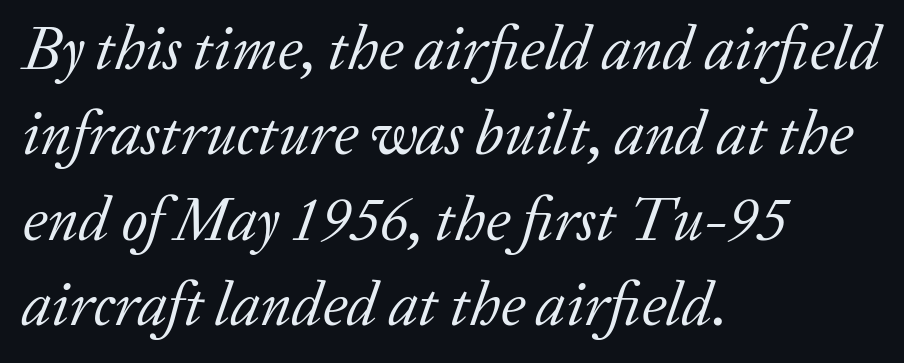
The image shows 61 px regular-weight serif type, italic (leaning right); set left-aligned, normal line spacing (1.4x), normal letter spacing, not underlined; low stroke contrast and a medium x-height.
